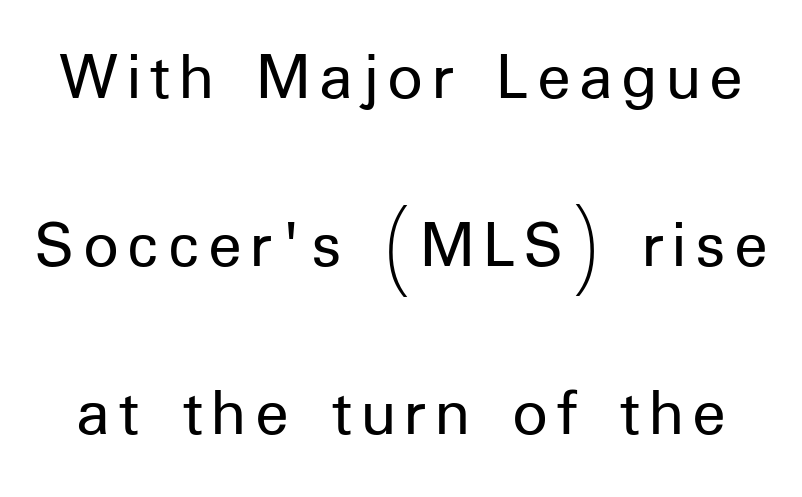
This rendering features lettering with no underline. Is the type heavy? It reads as light-to-regular instead. Interline gaps are noticeably wide in this sample. Italic? Not at all — the glyphs are vertical.
